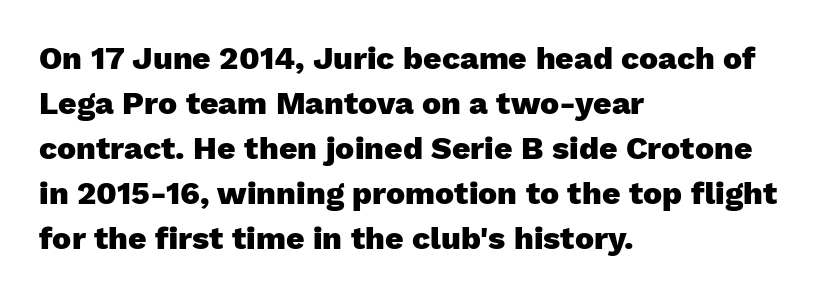
In terms of letterspacing, this is plain default setting. The letters carry no serifs — their stems end cleanly without finishing strokes. Designer's note — italics off, roman on. Underline: absent. Is this a fixed-width face? No — the glyphs have proportional, varying widths.
